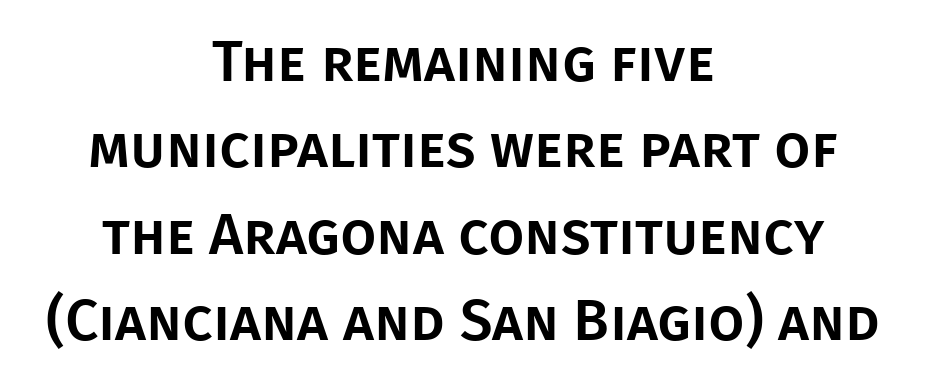
What stands out about the letter spacing? Nothing — it is the standard amount. The rendering uses natural spacing where letterforms have individual widths. Normally led — the rows are evenly, conventionally spaced. The lettering holds an erect, upright posture throughout. Typeset on center — no edge is straight.
